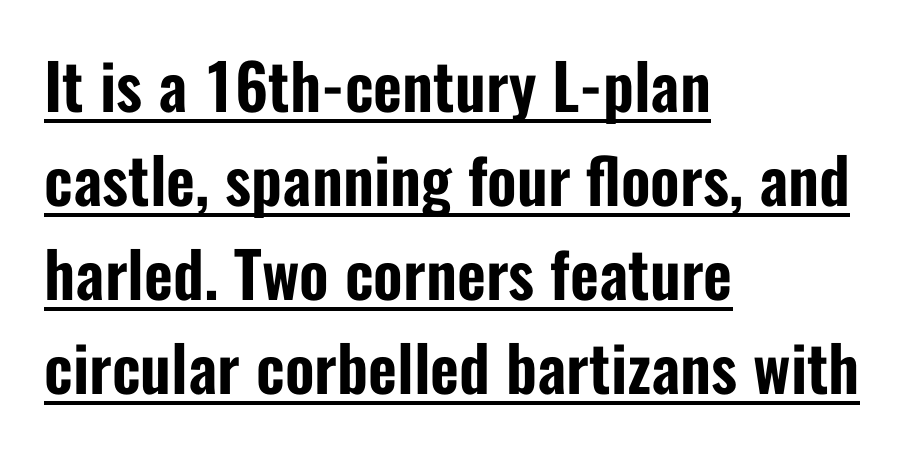
The image shows 63 px condensed sans-serif type, upright; set left-aligned, normal line spacing (1.49x), normal letter spacing, underlined; low stroke contrast and a medium x-height.
